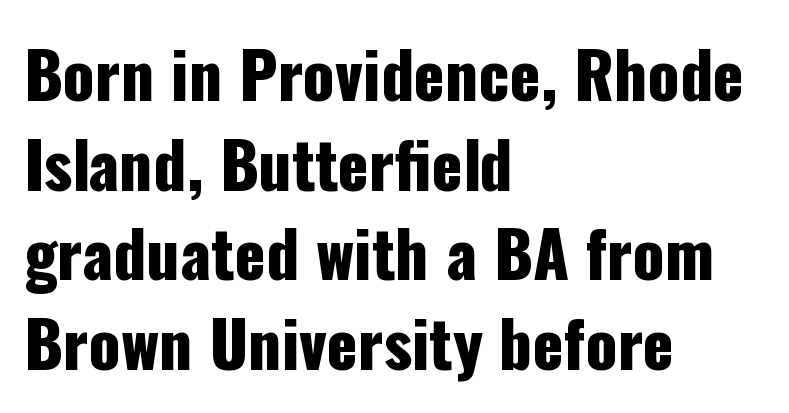
{"serif": "no", "italic": "no", "width": "condensed", "stroke_contrast": "low", "x_height": "medium", "monospaced": "no", "underline": "no", "align": "left", "line_spacing": "normal", "line_spacing_ratio": 1.4, "letter_spacing": "normal", "letter_spacing_em": 0.0, "glyph_px": 64}
